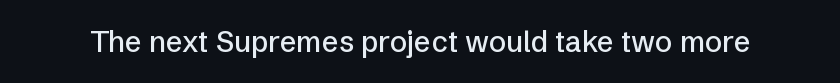
Q: Is the text italic (slanted)? A: No, it is upright.
Q: Is the typeface a serif or a sans-serif typeface? A: Sans-serif.
Q: Is the text underlined? A: No.
Q: Is the spacing between letters normal or unusually wide? A: Normal.
Q: Width (condensed, normal, or wide)? A: Normal.
Q: Stroke contrast? A: Low.
Q: x-height? A: Medium.
Q: Monospaced? A: No.
